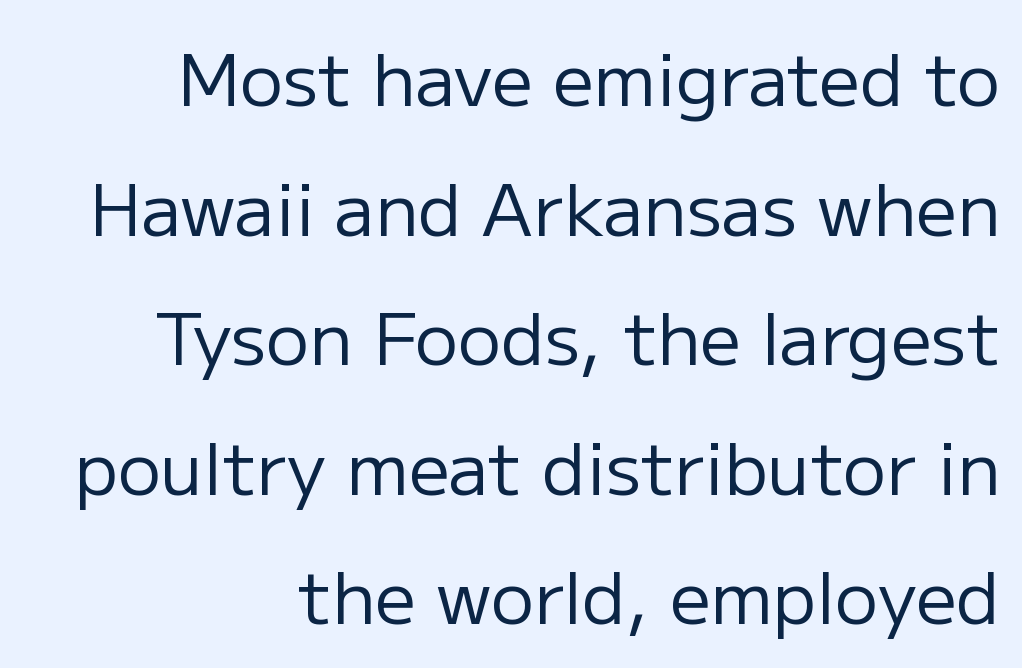
{"serif": "no", "italic": "no", "bold": "no", "weight": "regular", "width": "normal", "stroke_contrast": "low", "x_height": "medium", "monospaced": "no", "underline": "no", "align": "right", "line_spacing_ratio": 1.8, "letter_spacing": "normal", "letter_spacing_em": 0.0, "glyph_px": 72}
